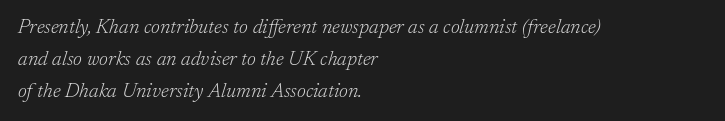
Q: Is the text bold? A: No.
Q: Is the text italic (slanted)? A: Yes, it leans right by about 17 degrees.
Q: Is the text underlined? A: No.
Q: How is the paragraph aligned? A: Left-aligned.
Q: Is the spacing between letters normal or unusually wide? A: Normal.
Q: Is the spacing between lines tight, normal or loose? A: Normal.
